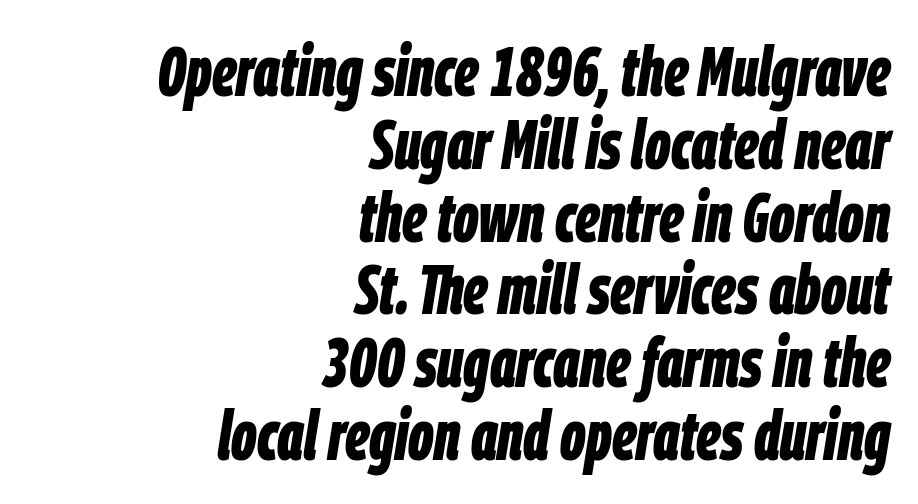
{"italic": "yes", "lean": "right", "slant_degrees": 9, "bold": "yes", "weight": "bold", "width": "condensed", "stroke_contrast": "low", "x_height": "large", "monospaced": "no", "underline": "no", "align": "right", "line_spacing": "tight", "line_spacing_ratio": 1.04, "letter_spacing": "normal", "letter_spacing_em": 0.0, "glyph_px": 70}
